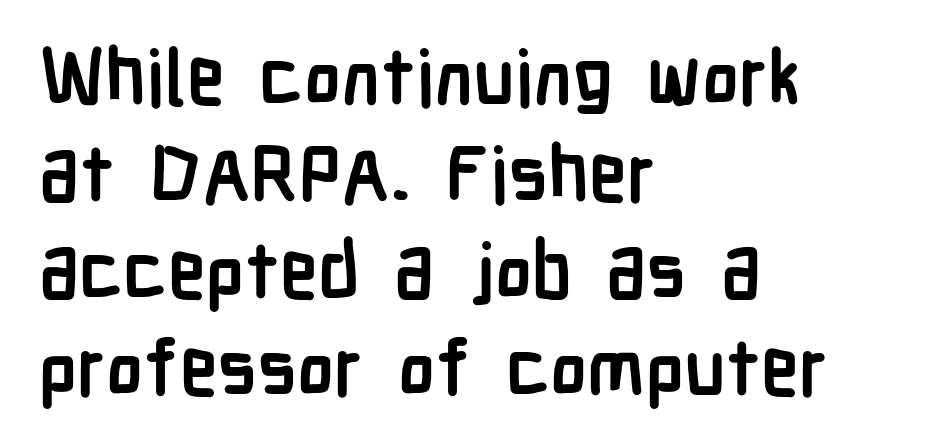
{"serif": "no", "italic": "no", "bold": "yes", "weight": "semibold", "width": "condensed", "stroke_contrast": "low", "x_height": "medium", "monospaced": "no", "underline": "no", "align": "left", "line_spacing": "normal", "line_spacing_ratio": 1.26, "letter_spacing": "normal", "letter_spacing_em": 0.0, "glyph_px": 77}
